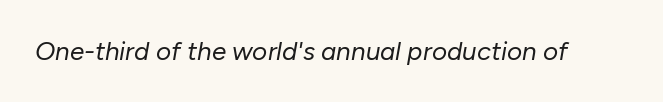
The face used here is rendered with its standard letterfit. The words here are not underlined. Does the lettering tilt? It does — this is italic. The passage shown is not bold in any degree.
